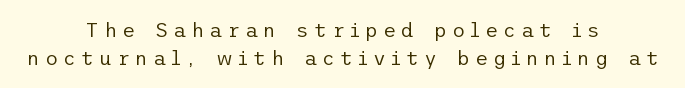
Q: Is the text bold? A: No.
Q: Is the text italic (slanted)? A: No, it is upright.
Q: Is the text underlined? A: No.
Q: How is the paragraph aligned? A: Centered.
Q: Is the spacing between letters normal or unusually wide? A: Unusually wide.
Q: Is the spacing between lines tight, normal or loose? A: Normal.
